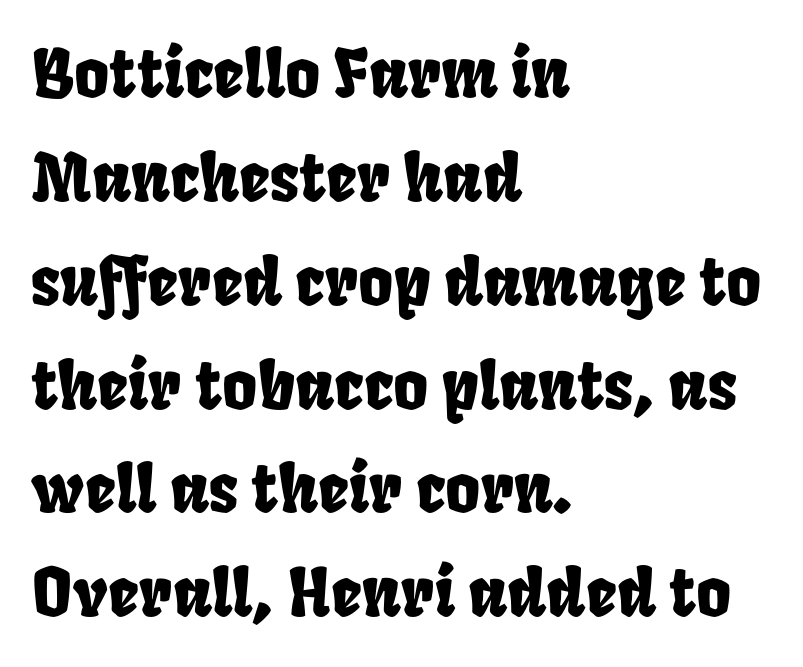
Q: Is the text underlined? A: No.
Q: How is the paragraph aligned? A: Left-aligned.
Q: Is the spacing between letters normal or unusually wide? A: Normal.
Q: Is the spacing between lines tight, normal or loose? A: Normal.
Q: Width (condensed, normal, or wide)? A: Condensed.
Q: Stroke contrast? A: Low.
Q: x-height? A: Large.
Q: Monospaced? A: No.
